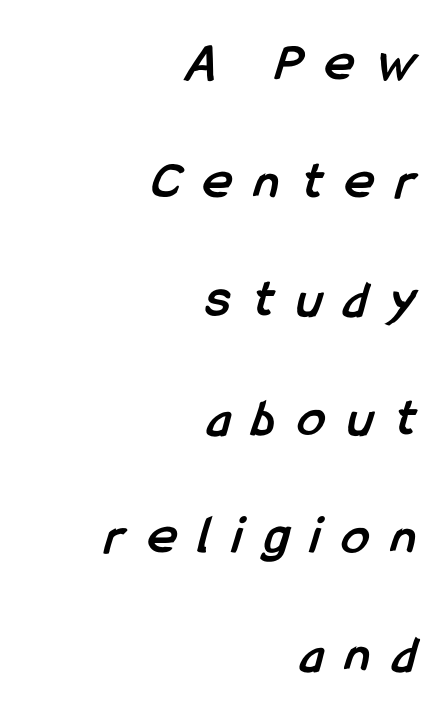
The passage shown is typed in a proportional face where columns would drift. Is the letter spacing exaggerated? Yes — the characters are pushed far apart. One-word summary of the alignment: right. No word sits above an underline. Horizontal bands of white between lines are thick stripes.
